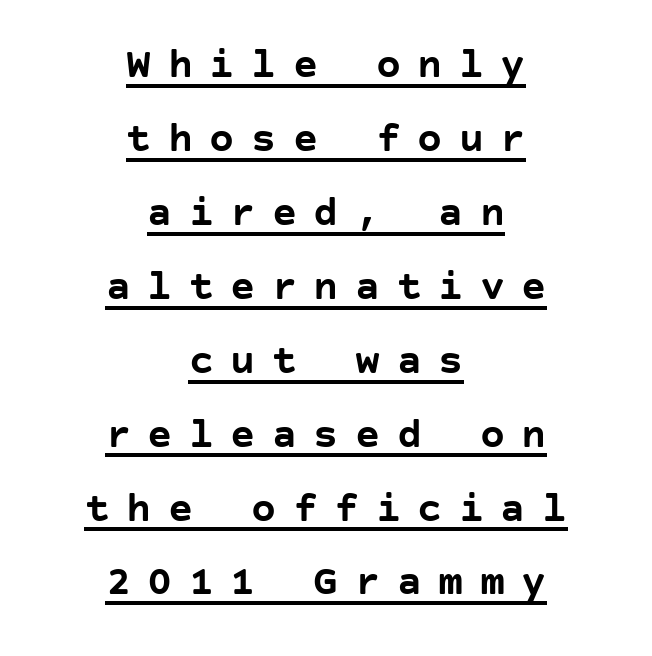
{"serif": "no", "italic": "no", "bold": "yes", "weight": "semibold", "width": "normal", "stroke_contrast": "low", "x_height": "large", "underline": "yes", "align": "center", "line_spacing_ratio": 1.76, "letter_spacing": "wide", "letter_spacing_em": 0.39, "glyph_px": 42}
